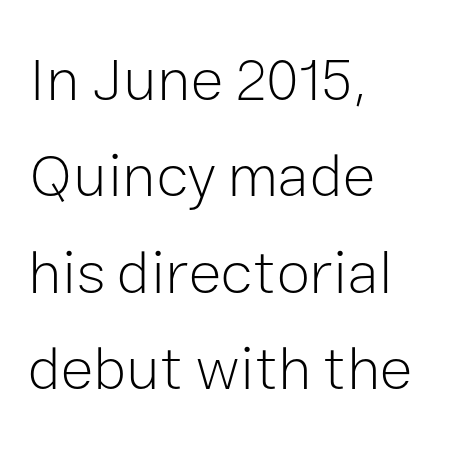
{"serif": "no", "italic": "no", "bold": "no", "weight": "light", "width": "normal", "stroke_contrast": "low", "x_height": "medium", "monospaced": "no", "underline": "no", "align": "left", "line_spacing": "normal", "line_spacing_ratio": 1.58, "letter_spacing": "normal", "letter_spacing_em": 0.0, "glyph_px": 61}
